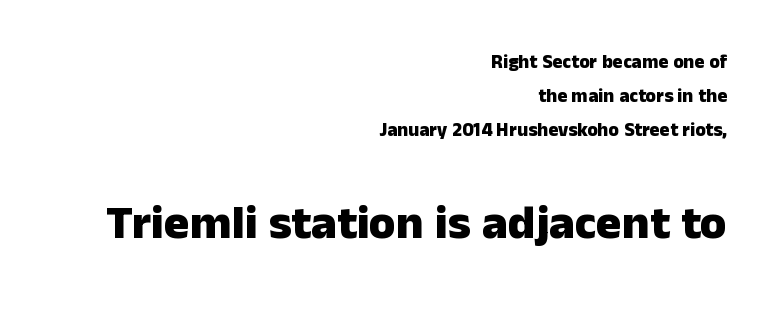
Q: Is the text bold? A: Yes.
Q: Is the text italic (slanted)? A: No, it is upright.
Q: Is the typeface a serif or a sans-serif typeface? A: Sans-serif.
Q: Is the text underlined? A: No.
Q: How is the paragraph aligned? A: Right-aligned.
Q: Is the spacing between letters normal or unusually wide? A: Normal.
Q: Which block of text is set in a larger size, the first (top) or the second (bottom)? A: The second (bottom) one.
Q: Width (condensed, normal, or wide)? A: Normal.
Q: Stroke contrast? A: Low.
Q: x-height? A: Medium.
Q: Monospaced? A: No.
